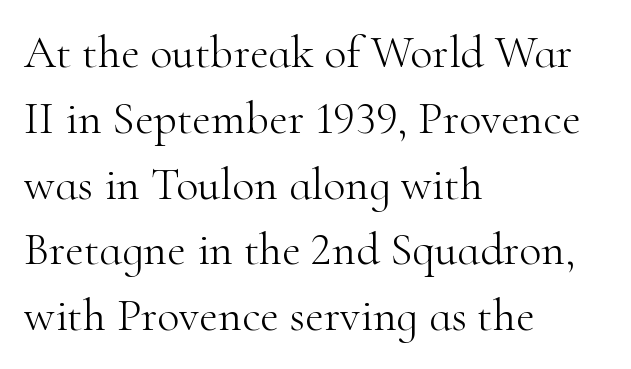
{"serif": "yes", "italic": "no", "bold": "no", "weight": "light", "width": "normal", "stroke_contrast": "high", "x_height": "small", "monospaced": "no", "underline": "no", "align": "left", "line_spacing": "normal", "line_spacing_ratio": 1.43, "letter_spacing": "normal", "letter_spacing_em": 0.0, "glyph_px": 46}
